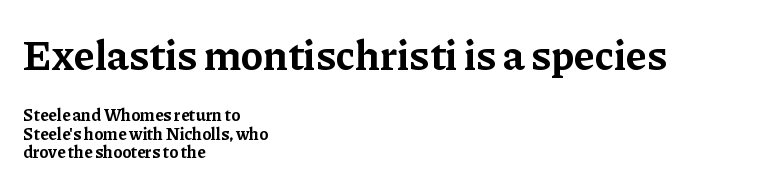
{"serif": "yes", "italic": "no", "bold": "yes", "weight": "bold", "width": "normal", "stroke_contrast": "low", "x_height": "medium", "monospaced": "no", "underline": "no", "align": "left", "line_spacing": "tight", "line_spacing_ratio": 1.09, "letter_spacing": "normal", "letter_spacing_em": 0.0, "larger_block": "first", "size_ratio": 2.47, "glyph_px": 42}
